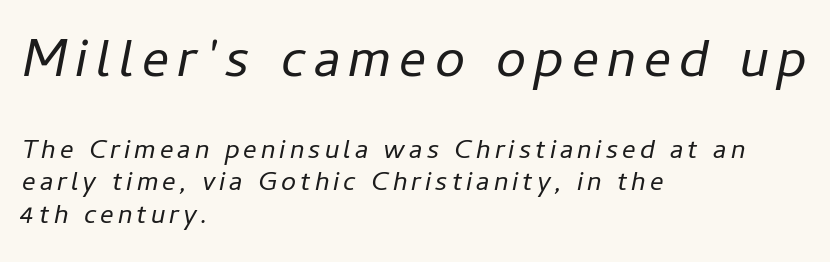
Q: Is the text bold? A: No.
Q: Is the text italic (slanted)? A: Yes, it leans right by about 11 degrees.
Q: Is the text underlined? A: No.
Q: How is the paragraph aligned? A: Left-aligned.
Q: Which block of text is set in a larger size, the first (top) or the second (bottom)? A: The first (top) one.
Q: Width (condensed, normal, or wide)? A: Normal.
Q: Stroke contrast? A: Low.
Q: x-height? A: Medium.
Q: Monospaced? A: No.
